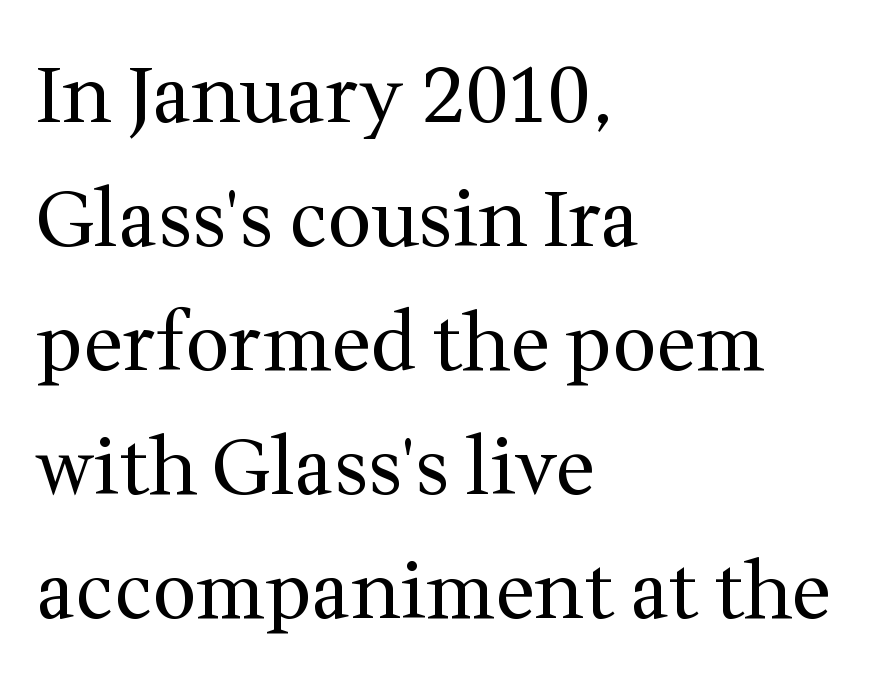
Nothing heavy about these letters — not bold at all. Vertically, the passage feels balanced, rows spaced as you'd expect. Layout note: lines flush left. Note the varied advance widths — an 'i' is clearly narrower than an 'm'.
